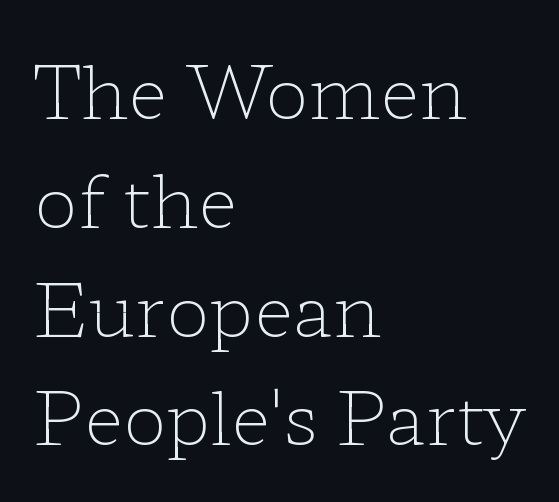
A student would call this left alignment; a typographer would say flush left, rag right. Check where the strokes stop: tiny serifs finish them off. Do the characters align in a grid? No, the font is proportional. The face used here is rendered with its standard letterfit. Plain, unruled lines of type.
